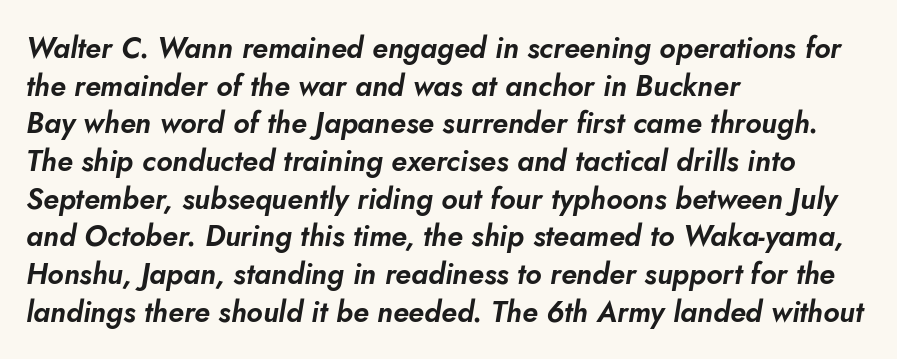
{"italic": "yes", "lean": "right", "slant_degrees": 10, "width": "normal", "stroke_contrast": "low", "x_height": "small", "monospaced": "no", "underline": "no", "align": "left", "line_spacing": "normal", "line_spacing_ratio": 1.3, "letter_spacing": "normal", "letter_spacing_em": 0.0, "glyph_px": 29}
